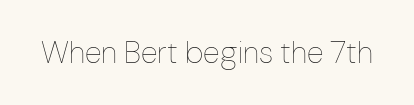
Q: Is the text bold? A: No.
Q: Is the text italic (slanted)? A: No, it is upright.
Q: Is the text underlined? A: No.
Q: Is the spacing between letters normal or unusually wide? A: Normal.
Q: Width (condensed, normal, or wide)? A: Condensed.
Q: Stroke contrast? A: Low.
Q: x-height? A: Medium.
Q: Monospaced? A: No.
